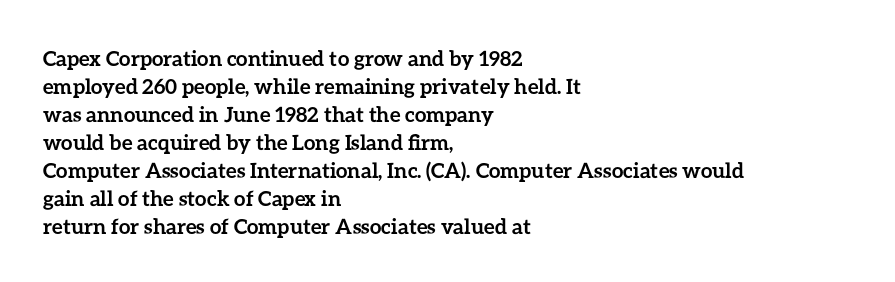
The image shows 21 px bold type, upright; set left-aligned, normal line spacing (1.33x), normal letter spacing, not underlined.
